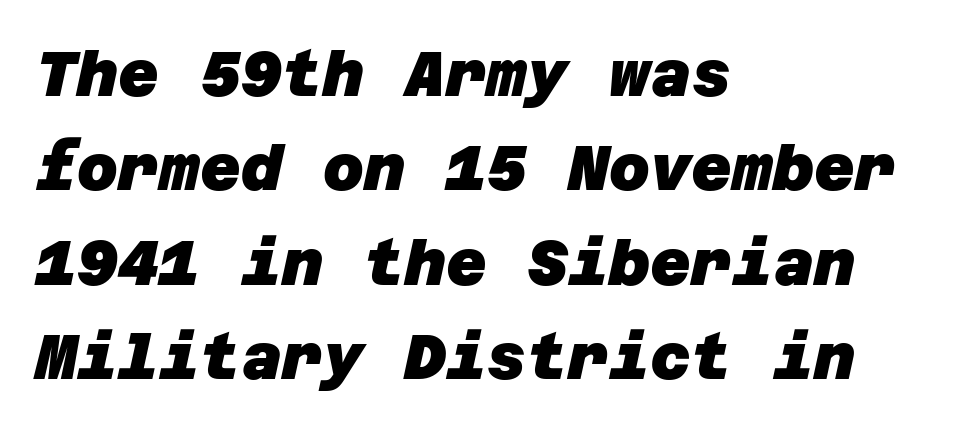
{"serif": "no", "bold": "yes", "weight": "heavy", "width": "normal", "stroke_contrast": "low", "x_height": "large", "underline": "no", "align": "left", "line_spacing": "normal", "line_spacing_ratio": 1.5, "letter_spacing": "normal", "letter_spacing_em": 0.0, "glyph_px": 63}
